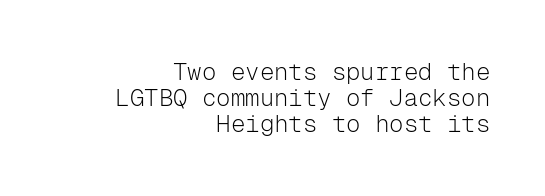
The image shows 24 px text type, upright; set right-aligned, tight line spacing (1.09x), normal letter spacing, not underlined.
